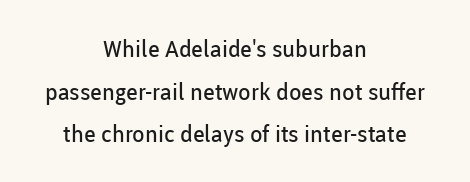
Q: Is the text bold? A: No.
Q: Is the text italic (slanted)? A: No, it is upright.
Q: Is the text underlined? A: No.
Q: How is the paragraph aligned? A: Centered.
Q: Is the spacing between letters normal or unusually wide? A: Normal.
